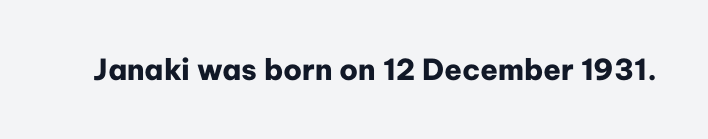
The image shows 29 px heavy sans-serif type, upright; set normal letter spacing, not underlined; low stroke contrast and a medium x-height.
